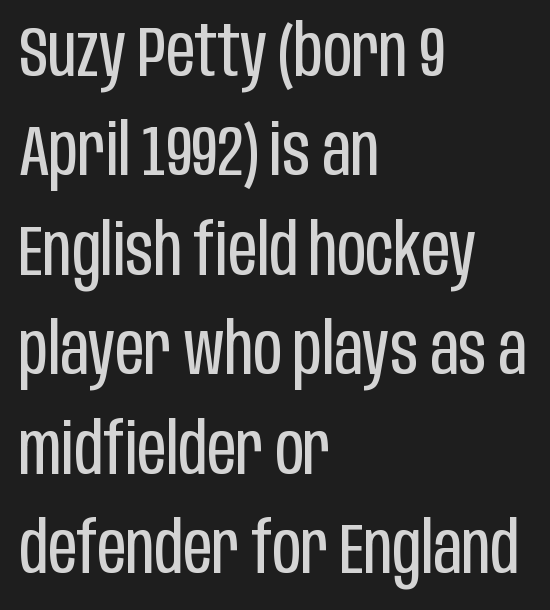
Q: Is the text bold? A: No.
Q: Is the text italic (slanted)? A: No, it is upright.
Q: Is the typeface a serif or a sans-serif typeface? A: Sans-serif.
Q: Is the text underlined? A: No.
Q: How is the paragraph aligned? A: Left-aligned.
Q: Is the spacing between letters normal or unusually wide? A: Normal.
Q: Is the spacing between lines tight, normal or loose? A: Normal.
Q: Width (condensed, normal, or wide)? A: Condensed.
Q: Stroke contrast? A: Low.
Q: x-height? A: Large.
Q: Monospaced? A: No.
